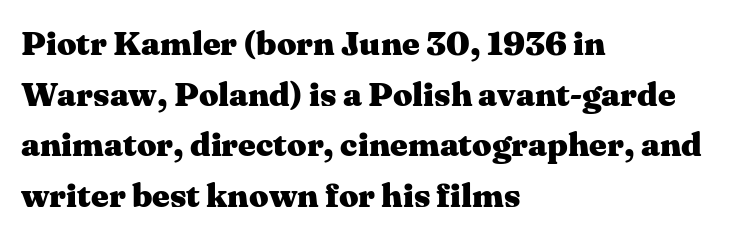
The image shows 34 px heavy, wide serif type, upright; set left-aligned, normal line spacing (1.49x), normal letter spacing, not underlined; medium stroke contrast and a medium x-height.
